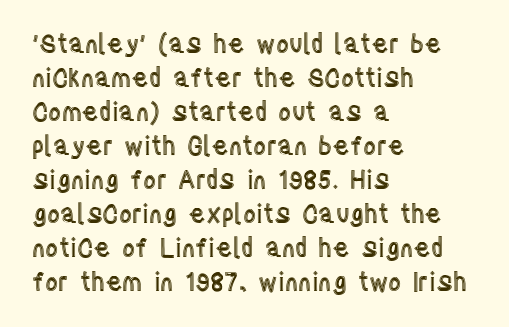
Q: Is the text italic (slanted)? A: No, it is upright.
Q: Is the text underlined? A: No.
Q: How is the paragraph aligned? A: Left-aligned.
Q: Is the spacing between letters normal or unusually wide? A: Normal.
Q: Is the spacing between lines tight, normal or loose? A: Normal.
